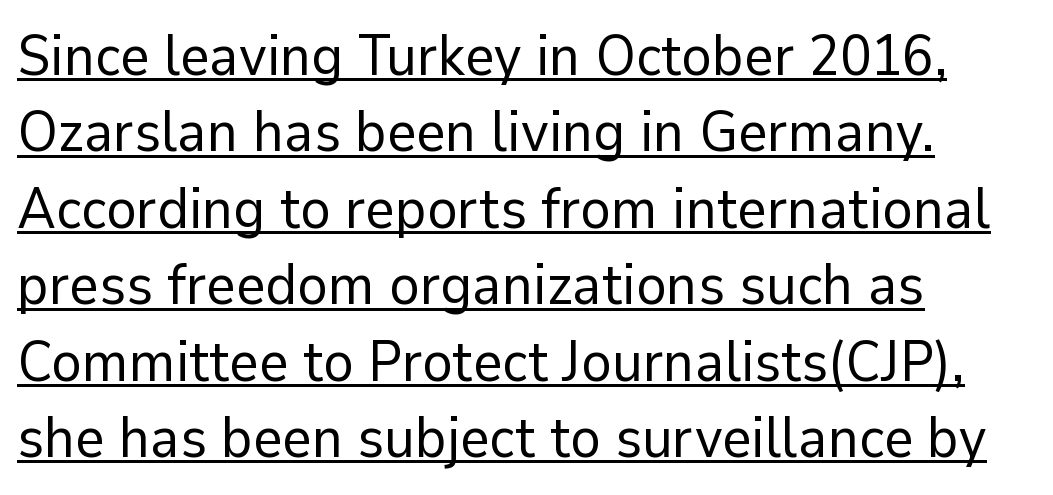
The image shows 57 px regular-weight sans-serif type, upright; set left-aligned, normal line spacing (1.34x), normal letter spacing, underlined; low stroke contrast and a medium x-height.
